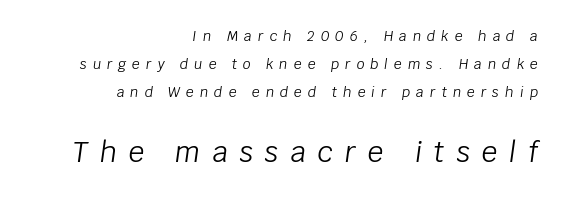
{"italic": "yes", "lean": "right", "slant_degrees": 8, "bold": "no", "weight": "light", "width": "normal", "stroke_contrast": "low", "x_height": "large", "monospaced": "no", "underline": "no", "align": "right", "line_spacing": "loose", "line_spacing_ratio": 2.01, "letter_spacing": "wide", "letter_spacing_em": 0.42, "larger_block": "second", "size_ratio": 2.0, "glyph_px": 28}
